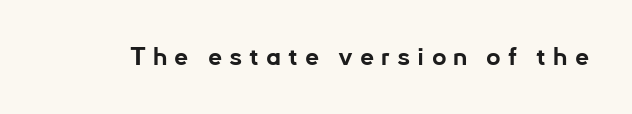
The image shows 25 px bold type, upright; set unusually wide letter spacing (+0.28 em), not underlined.
